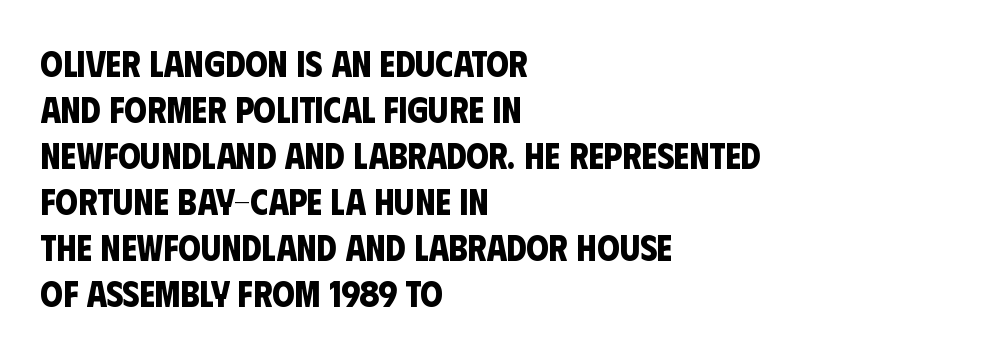
Typographic density is high because the face is bold. Glyph-to-glyph distance matches everyday printed text. Horizontally, the lines are justified to the leading edge only. The letters advance in unequal steps, a hallmark of proportional type. This is sans-serif lettering, the kind often seen on screens and signage.
